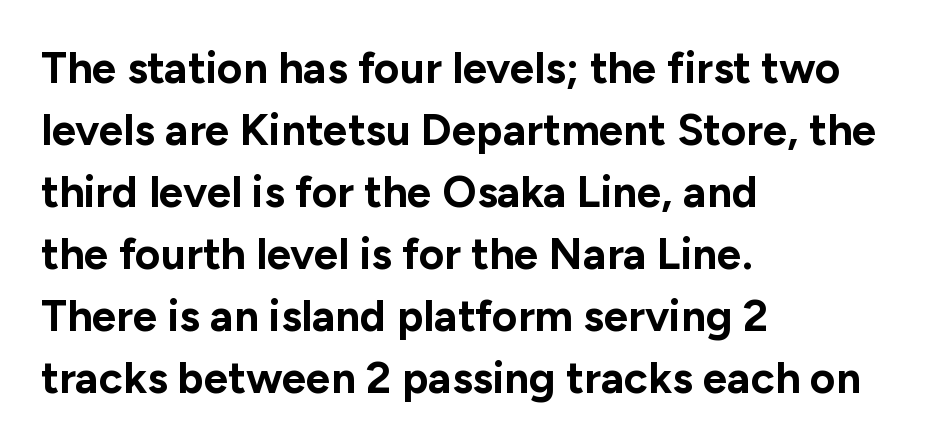
The image shows 44 px bold sans-serif type, upright; set left-aligned, normal line spacing (1.41x), normal letter spacing, not underlined; low stroke contrast and a medium x-height.
